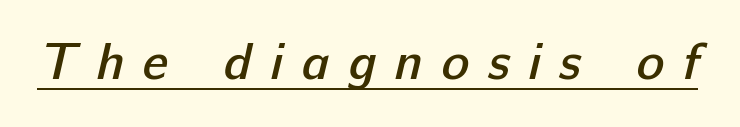
{"serif": "no", "bold": "semi", "weight": "semibold", "width": "normal", "stroke_contrast": "low", "x_height": "medium", "monospaced": "no", "underline": "yes", "letter_spacing": "wide", "letter_spacing_em": 0.36, "glyph_px": 52}
